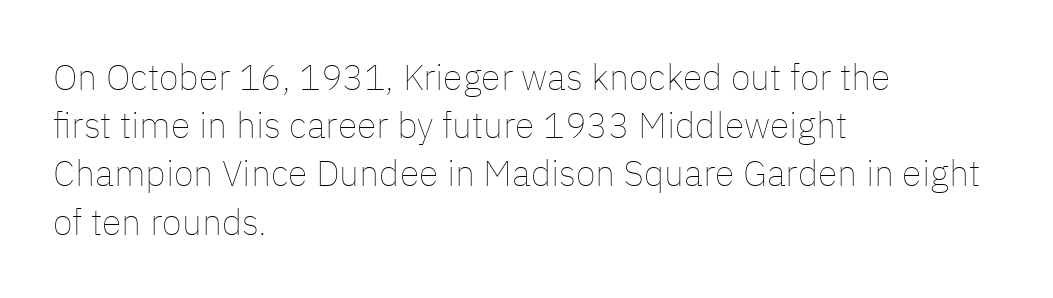
Q: Is the text bold? A: No.
Q: Is the text italic (slanted)? A: No, it is upright.
Q: Is the text underlined? A: No.
Q: How is the paragraph aligned? A: Left-aligned.
Q: Is the spacing between letters normal or unusually wide? A: Normal.
Q: Is the spacing between lines tight, normal or loose? A: Normal.
Q: Width (condensed, normal, or wide)? A: Normal.
Q: Stroke contrast? A: Low.
Q: x-height? A: Medium.
Q: Monospaced? A: No.
